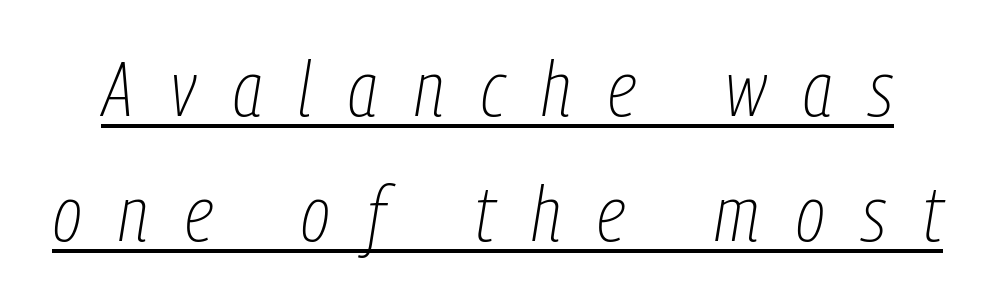
Q: Is the text bold? A: No.
Q: Is the text italic (slanted)? A: Yes, it leans right by about 9 degrees.
Q: Is the text underlined? A: Yes.
Q: Is the spacing between letters normal or unusually wide? A: Unusually wide.
Q: Is the spacing between lines tight, normal or loose? A: Normal.
Q: Width (condensed, normal, or wide)? A: Condensed.
Q: Stroke contrast? A: Low.
Q: x-height? A: Medium.
Q: Monospaced? A: No.
